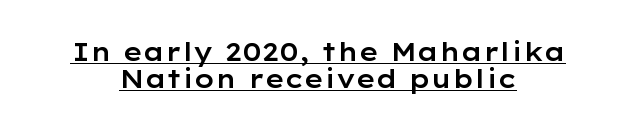
These lines keep a tight, regular rhythm from letter to letter. Every row of glyphs is offset so its center matches the block's center. Is there an underline? Yes — a line sits under the letters. Quick note: not italic, upright. This sample trades vertical openness for compactness between lines.
